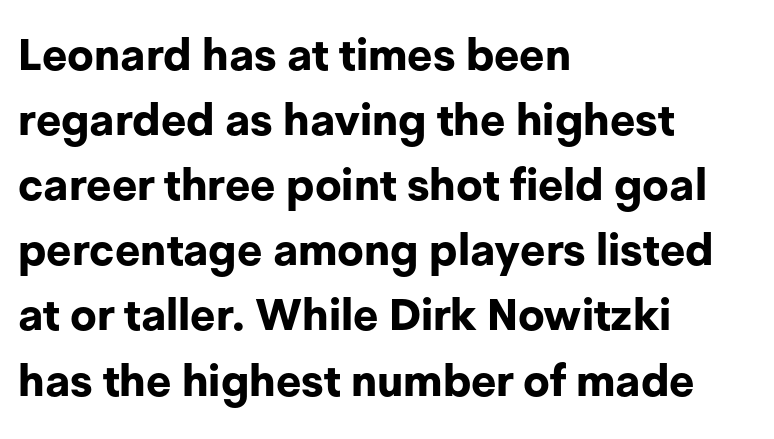
The image shows 44 px bold sans-serif type, upright; set left-aligned, normal line spacing (1.48x), normal letter spacing, not underlined; low stroke contrast and a medium x-height.
